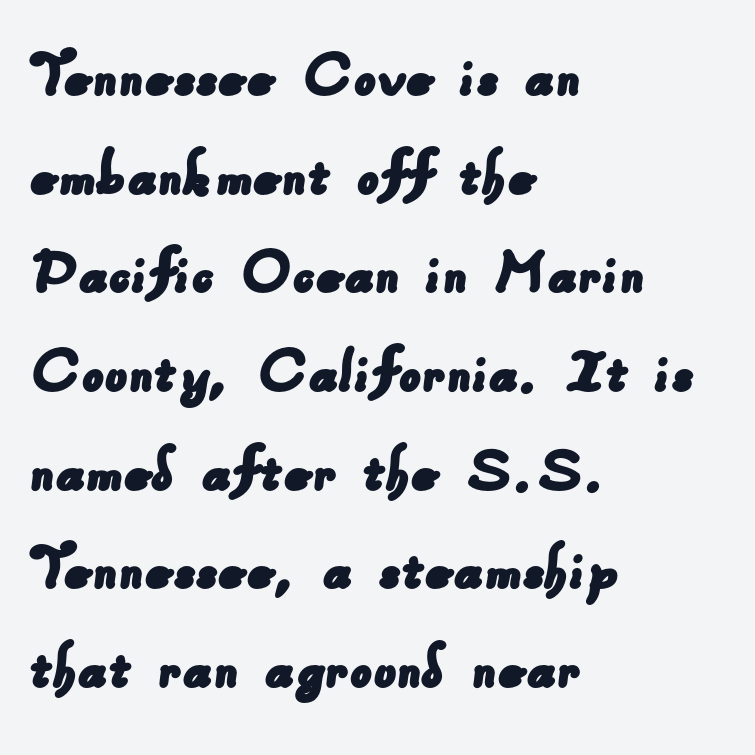
The image shows 69 px sans-serif type; set left-aligned, normal line spacing (1.43x), normal letter spacing, not underlined; low stroke contrast and a small x-height.
